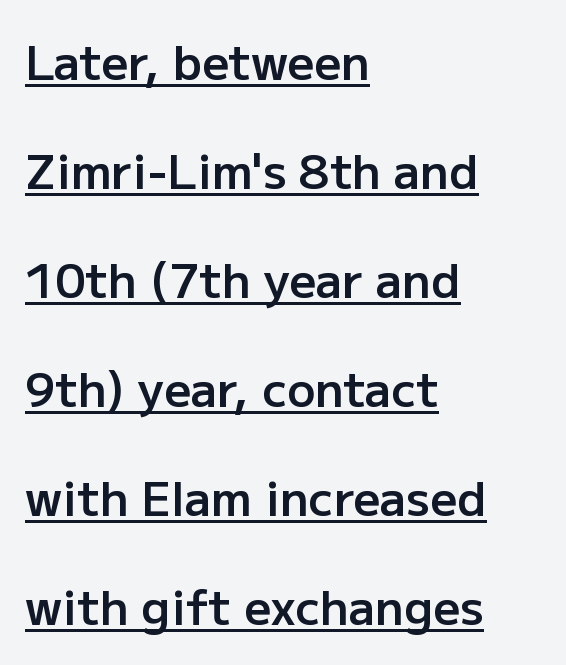
{"serif": "no", "italic": "no", "bold": "semi", "weight": "semibold", "width": "normal", "stroke_contrast": "low", "x_height": "medium", "monospaced": "no", "underline": "yes", "align": "left", "line_spacing": "loose", "line_spacing_ratio": 2.32, "letter_spacing": "normal", "letter_spacing_em": 0.0, "glyph_px": 47}
